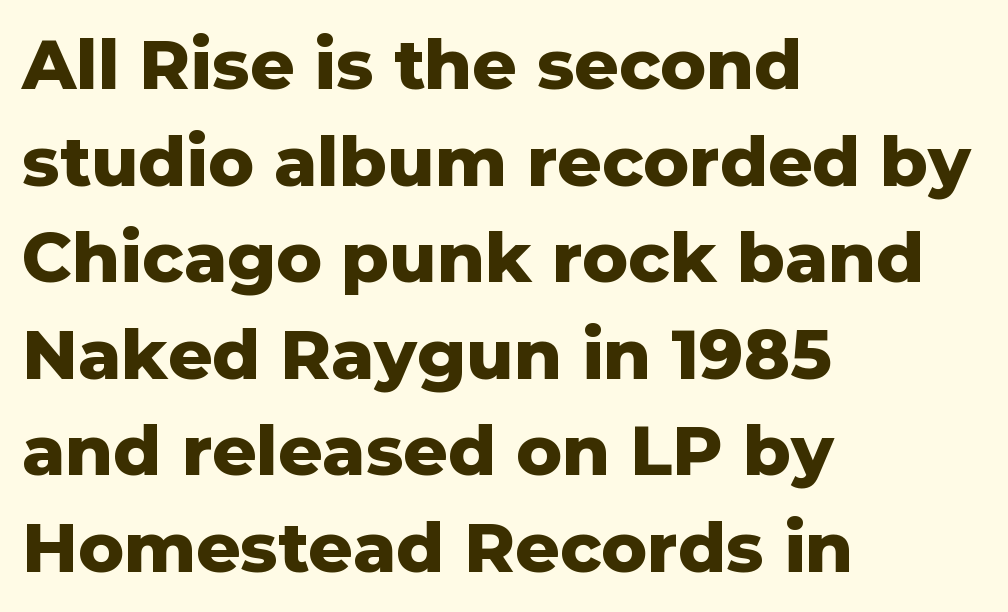
The image shows 69 px heavy sans-serif type, upright; set left-aligned, normal line spacing (1.4x), normal letter spacing, not underlined; low stroke contrast and a medium x-height.
